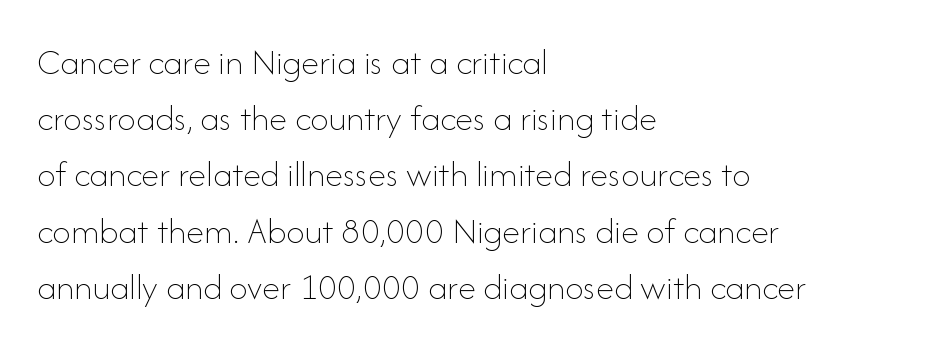
The font's upright variant was chosen for this text. This is not heavy type; no bold has been used. The block of text has a typical density, with ordinary space between rows. This sample has the flowing, uneven cadence of proportional lettering. A classic flush-left, rag-right setting is used for this passage. Descenders are the only things crossing below the line.
